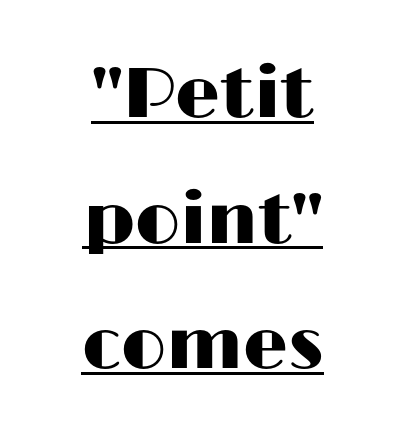
The image shows 71 px wide sans-serif type, upright; set centered, line spacing 1.77x, normal letter spacing, underlined; high stroke contrast and a medium x-height.
